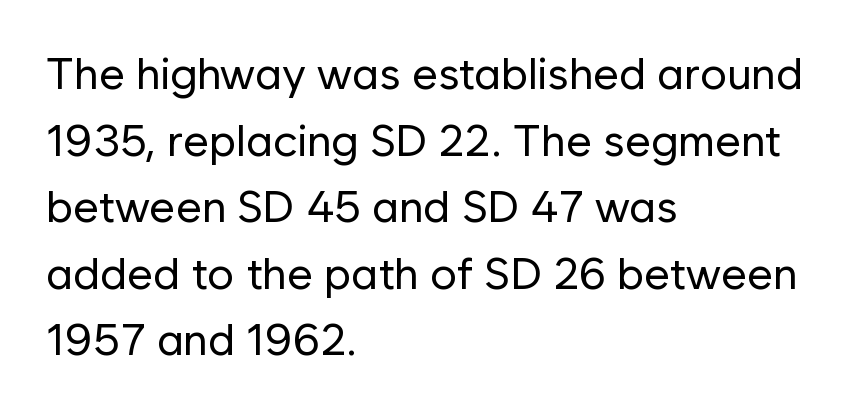
{"serif": "no", "italic": "no", "bold": "no", "weight": "regular", "width": "normal", "stroke_contrast": "low", "x_height": "medium", "monospaced": "no", "underline": "no", "align": "left", "line_spacing": "normal", "line_spacing_ratio": 1.48, "letter_spacing": "normal", "letter_spacing_em": 0.0, "glyph_px": 45}
